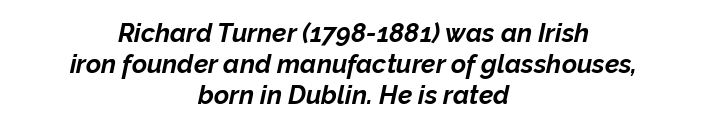
Q: Is the text bold? A: Yes.
Q: Is the text italic (slanted)? A: Yes, it leans right by about 12 degrees.
Q: Is the text underlined? A: No.
Q: How is the paragraph aligned? A: Centered.
Q: Is the spacing between letters normal or unusually wide? A: Normal.
